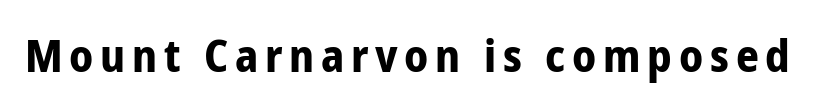
Character widths vary here, with narrow letters taking less room than wide ones. When letters stand straight like this, we call the style roman or upright. Any mark beneath the type? The region is blank. Strokes here are thick enough to call this a true bold.
